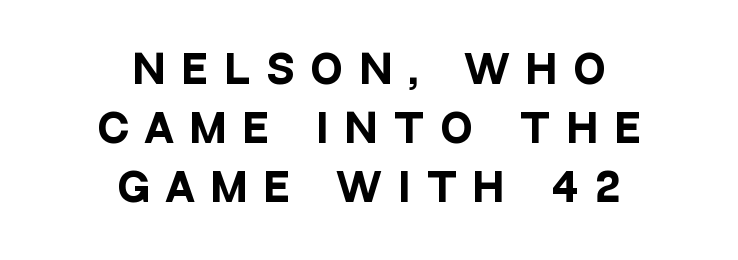
In CSS terms this would be text-align: center. A dark, heavy texture on the line: the type is bold. Loose tracking; the words dissolve into strings of separated letters. The space beneath each line is pristine and unruled. The typography opts for an upright posture over an oblique one. Leading: standard.
